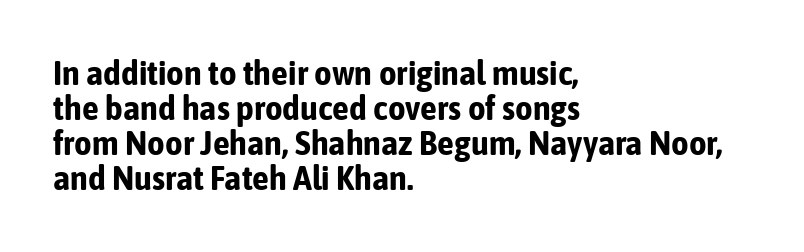
In terms of letterform style, serifs are entirely absent. The characters look thick and weighty, a clear bold. Rows of type sit shoulder to shoulder in the vertical direction. These lines are set flush left with a ragged right edge.
